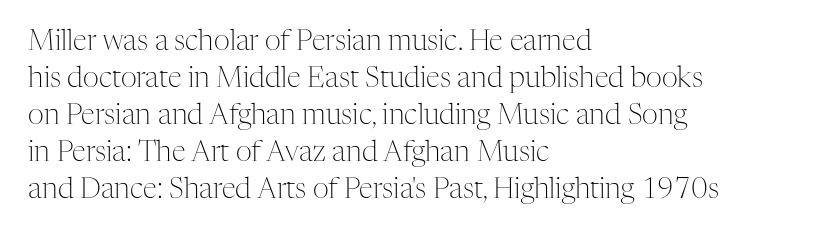
Q: Is the text bold? A: No.
Q: Is the text italic (slanted)? A: No, it is upright.
Q: Is the typeface a serif or a sans-serif typeface? A: Serif.
Q: Is the text underlined? A: No.
Q: How is the paragraph aligned? A: Left-aligned.
Q: Is the spacing between letters normal or unusually wide? A: Normal.
Q: Is the spacing between lines tight, normal or loose? A: Normal.
Q: Width (condensed, normal, or wide)? A: Normal.
Q: Stroke contrast? A: Medium.
Q: x-height? A: Medium.
Q: Monospaced? A: No.
